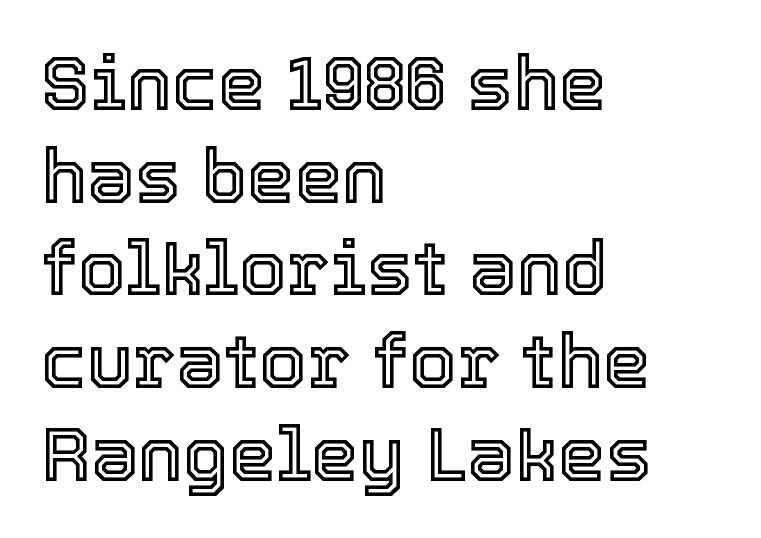
{"italic": "no", "width": "normal", "x_height": "medium", "monospaced": "no", "underline": "no", "align": "left", "line_spacing_ratio": 1.22, "letter_spacing": "normal", "letter_spacing_em": 0.0, "glyph_px": 76}
